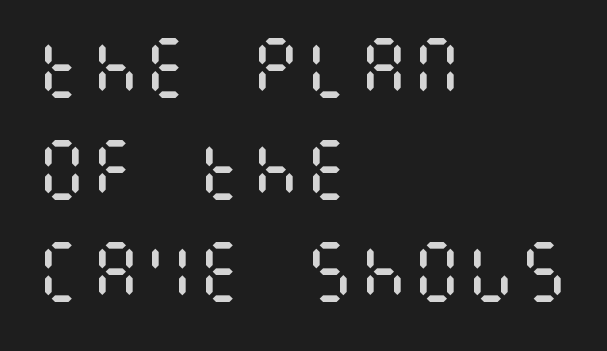
The image shows 67 px regular-weight, condensed type, upright; set left-aligned, normal line spacing (1.52x), normal letter spacing, not underlined; medium stroke contrast and a large x-height.
